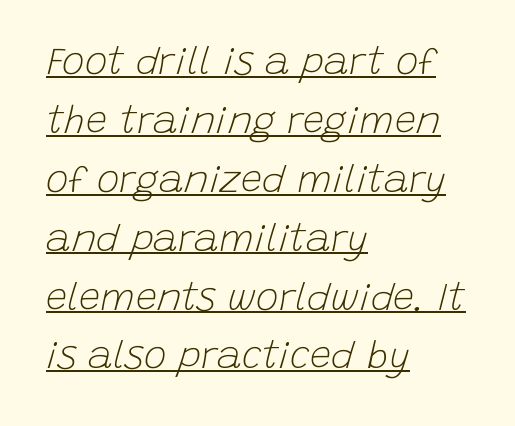
The image shows 38 px light type, italic (leaning right); set left-aligned, normal line spacing (1.55x), normal letter spacing, underlined; low stroke contrast and a large x-height.
